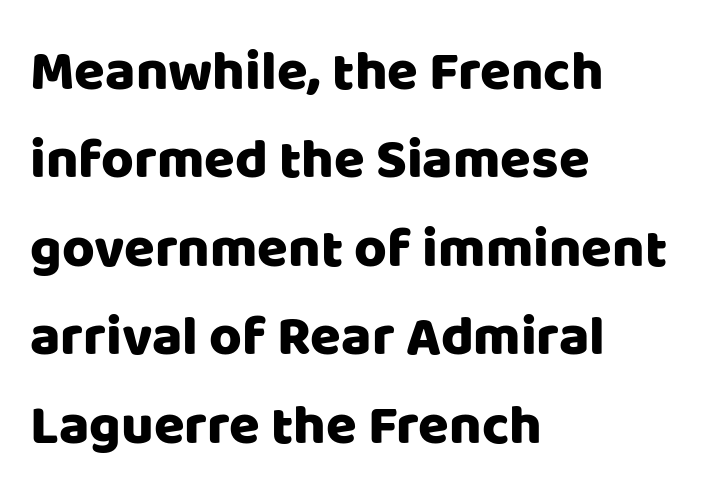
Beneath every word, the page is bare. Evenly set lines give the paragraph a standard silhouette. This is roman type, the default non-slanted kind. This rendering employs a face without finishing strokes, i.e., a sans-serif.
